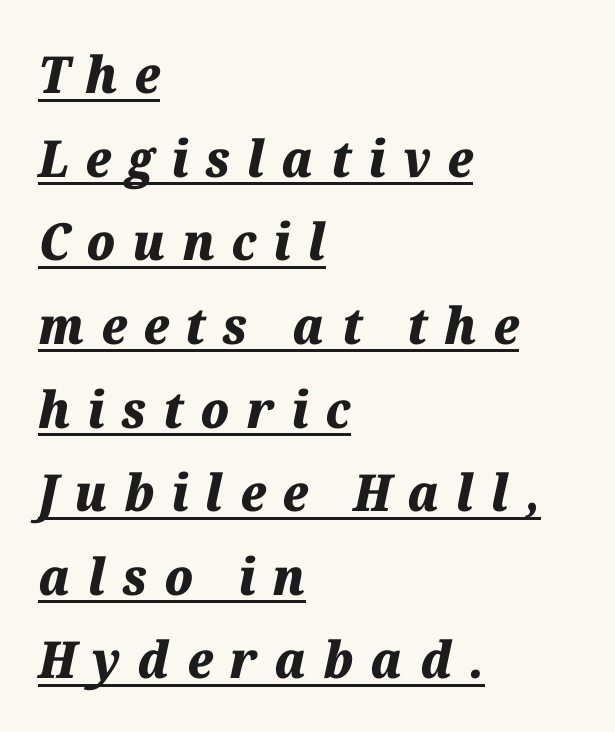
The image shows 51 px heavy type, italic (leaning right); set left-aligned, normal line spacing (1.64x), unusually wide letter spacing (+0.33 em), underlined; medium stroke contrast and a medium x-height.
